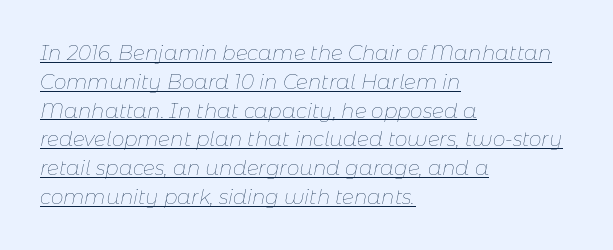
Q: Is the text bold? A: No.
Q: Is the text italic (slanted)? A: Yes, it leans right by about 11 degrees.
Q: Is the text underlined? A: Yes.
Q: How is the paragraph aligned? A: Left-aligned.
Q: Is the spacing between letters normal or unusually wide? A: Normal.
Q: Is the spacing between lines tight, normal or loose? A: Normal.
